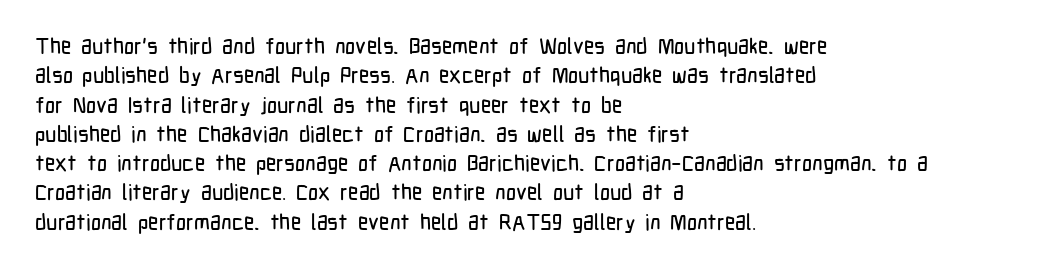
The image shows 22 px text type, upright; set left-aligned, normal line spacing (1.33x), normal letter spacing, not underlined.
